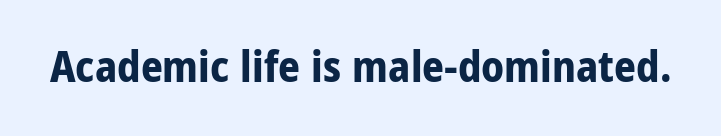
Q: Is the text bold? A: Yes.
Q: Is the text italic (slanted)? A: No, it is upright.
Q: Is the typeface a serif or a sans-serif typeface? A: Sans-serif.
Q: Is the text underlined? A: No.
Q: Is the spacing between letters normal or unusually wide? A: Normal.
Q: Width (condensed, normal, or wide)? A: Condensed.
Q: Stroke contrast? A: Low.
Q: x-height? A: Medium.
Q: Monospaced? A: No.
